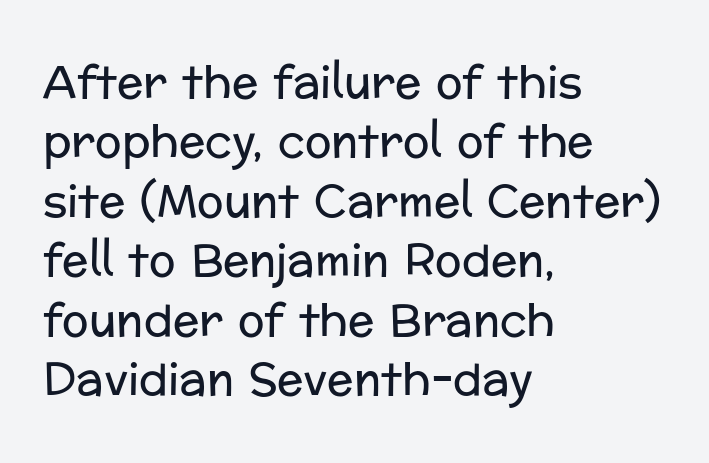
Q: Is the text bold? A: No.
Q: Is the text italic (slanted)? A: No, it is upright.
Q: Is the typeface a serif or a sans-serif typeface? A: Sans-serif.
Q: Is the text underlined? A: No.
Q: How is the paragraph aligned? A: Left-aligned.
Q: Is the spacing between letters normal or unusually wide? A: Normal.
Q: Is the spacing between lines tight, normal or loose? A: Normal.
Q: Width (condensed, normal, or wide)? A: Normal.
Q: Stroke contrast? A: Low.
Q: x-height? A: Medium.
Q: Monospaced? A: No.
